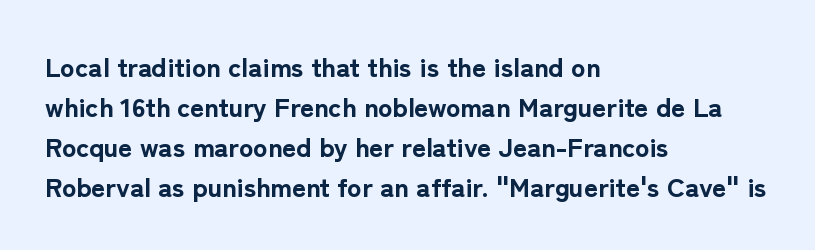
A student would call this left alignment; a typographer would say flush left, rag right. Lines of text with bare space underneath. Does the weight exceed regular? Yes, all the way to bold. Posture: vertical. The rows are spaced the way most documents space them. In terms of letterspacing, this is plain default setting.
